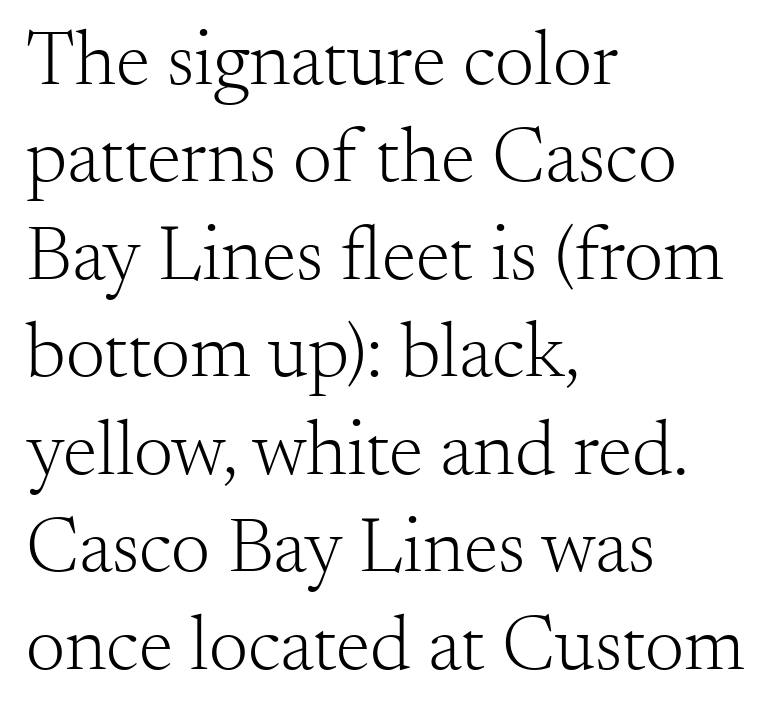
{"serif": "yes", "italic": "no", "bold": "no", "weight": "light", "width": "normal", "stroke_contrast": "medium", "x_height": "small", "monospaced": "no", "underline": "no", "align": "left", "line_spacing": "normal", "line_spacing_ratio": 1.25, "letter_spacing": "normal", "letter_spacing_em": 0.0, "glyph_px": 78}
